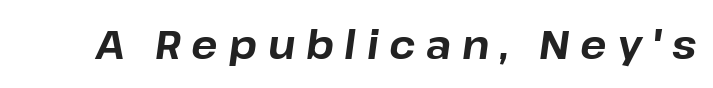
{"italic": "yes", "lean": "right", "slant_degrees": 8, "bold": "yes", "weight": "bold", "width": "normal", "stroke_contrast": "low", "x_height": "medium", "monospaced": "no", "underline": "no", "letter_spacing": "wide", "letter_spacing_em": 0.27, "glyph_px": 39}
